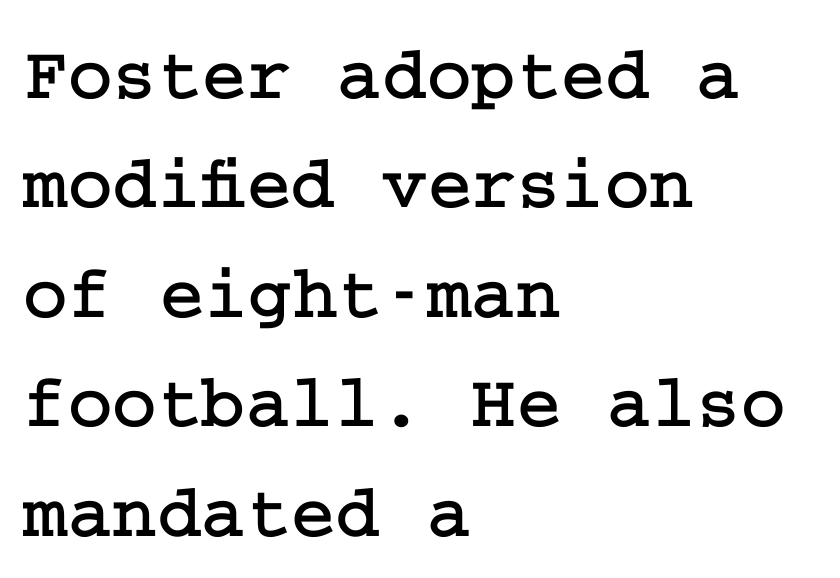
Anything drawn beneath the words? Only blank space. Posture: straight, roman, zero tilt. Horizontal alignment here is leftward, the default for most running prose. The passage shown has conventional tracking throughout. Font category for this specimen: serif. Vertical spacing — default.
